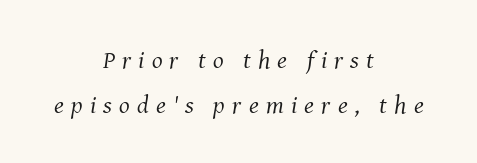
{"italic": "yes", "lean": "right", "slant_degrees": 8, "bold": "no", "underline": "no", "align": "center", "line_spacing_ratio": 1.8, "letter_spacing": "wide", "letter_spacing_em": 0.29, "glyph_px": 25}
